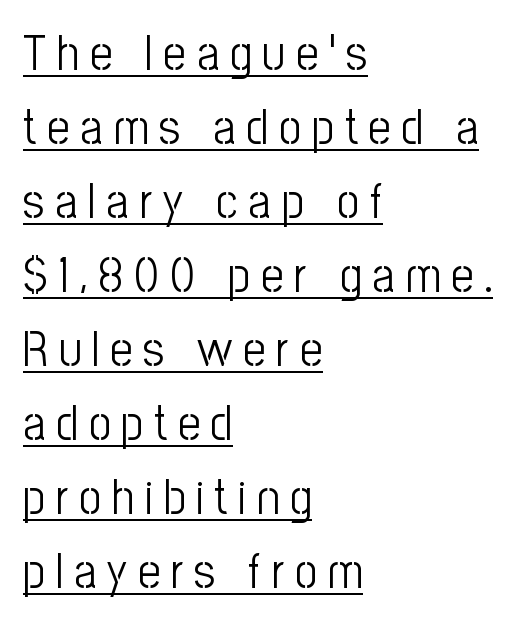
{"serif": "no", "italic": "no", "bold": "no", "weight": "light", "width": "condensed", "stroke_contrast": "low", "x_height": "medium", "monospaced": "no", "underline": "yes", "align": "left", "line_spacing": "normal", "line_spacing_ratio": 1.51, "letter_spacing": "wide", "letter_spacing_em": 0.22, "glyph_px": 49}
